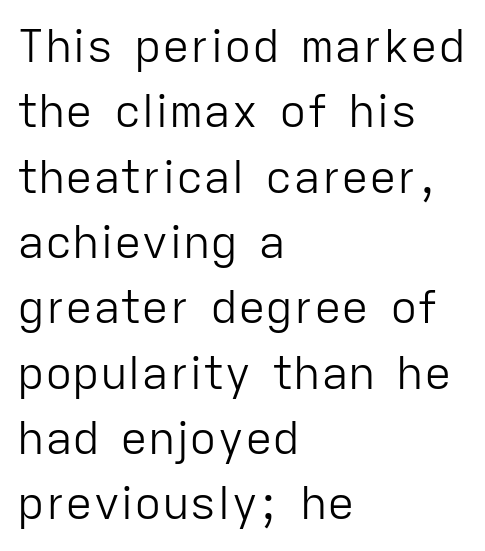
Q: Is the text bold? A: No.
Q: Is the text italic (slanted)? A: No, it is upright.
Q: Is the typeface a serif or a sans-serif typeface? A: Sans-serif.
Q: Is the text underlined? A: No.
Q: How is the paragraph aligned? A: Left-aligned.
Q: Is the spacing between letters normal or unusually wide? A: Normal.
Q: Is the spacing between lines tight, normal or loose? A: Normal.
Q: Width (condensed, normal, or wide)? A: Normal.
Q: Stroke contrast? A: Low.
Q: x-height? A: Medium.
Q: Monospaced? A: No.
